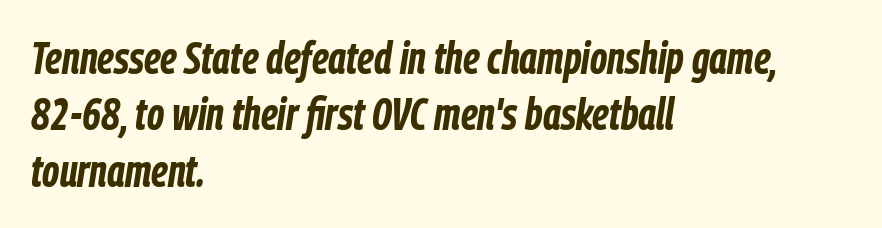
Q: Is the text bold? A: Yes.
Q: Is the text italic (slanted)? A: Yes, it leans right by about 9 degrees.
Q: Is the text underlined? A: No.
Q: How is the paragraph aligned? A: Left-aligned.
Q: Is the spacing between letters normal or unusually wide? A: Normal.
Q: Is the spacing between lines tight, normal or loose? A: Normal.
Q: Width (condensed, normal, or wide)? A: Condensed.
Q: Stroke contrast? A: Low.
Q: x-height? A: Medium.
Q: Monospaced? A: No.
